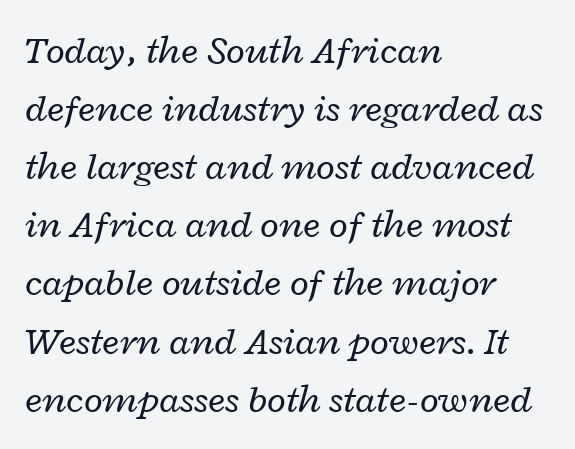
{"italic": "yes", "lean": "right", "slant_degrees": 12, "bold": "no", "weight": "regular", "width": "wide", "stroke_contrast": "low", "x_height": "medium", "monospaced": "no", "underline": "no", "align": "left", "line_spacing": "normal", "line_spacing_ratio": 1.49, "letter_spacing": "normal", "letter_spacing_em": 0.0, "glyph_px": 39}
